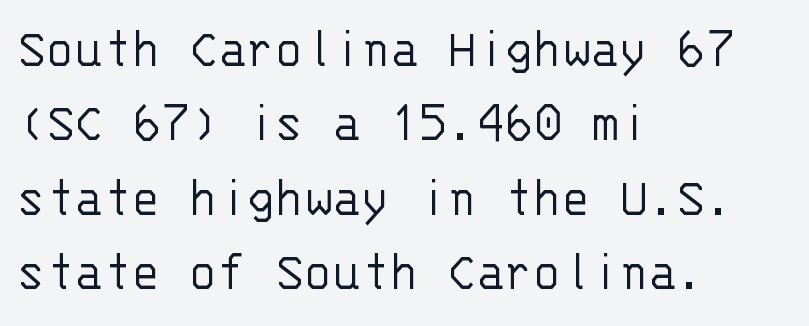
Do the letters lean? They stand straight. The font family rendered here belongs to the sans-serif group. Rule under the text: the space is simply empty. Compared with a typical body face, this is equally light or lighter still. Line starts are locked; line ends wander.
